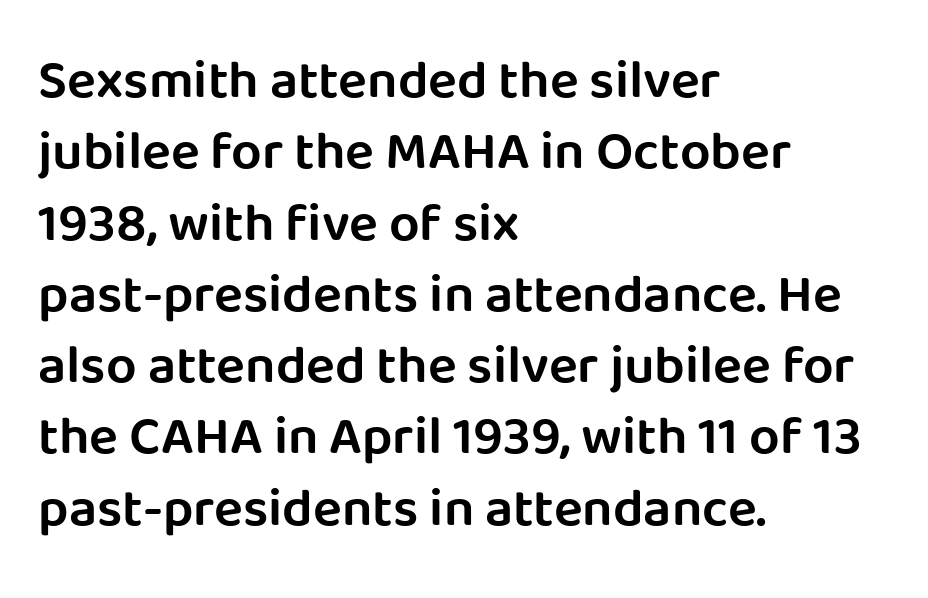
{"serif": "no", "italic": "no", "bold": "semi", "weight": "semibold", "width": "normal", "stroke_contrast": "low", "x_height": "large", "monospaced": "no", "underline": "no", "align": "left", "line_spacing": "normal", "line_spacing_ratio": 1.32, "letter_spacing": "normal", "letter_spacing_em": 0.0, "glyph_px": 54}
